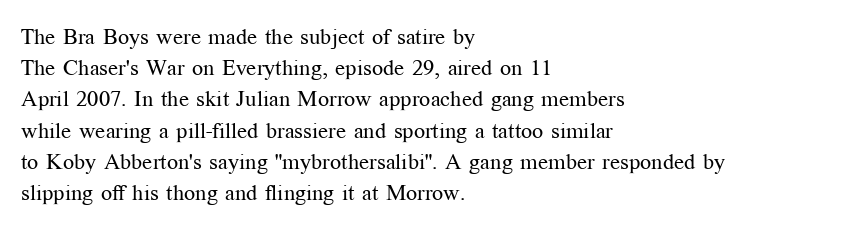
{"italic": "no", "bold": "no", "underline": "no", "align": "left", "line_spacing": "normal", "line_spacing_ratio": 1.42, "letter_spacing": "normal", "letter_spacing_em": 0.0, "glyph_px": 22}
